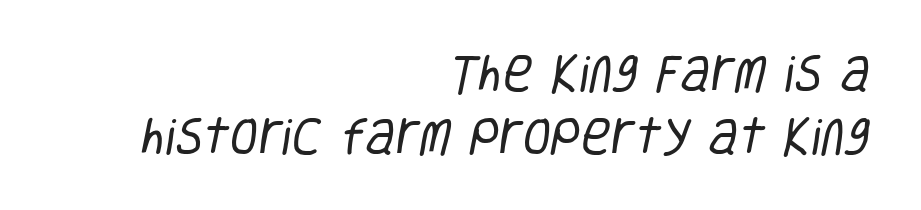
Beneath every word, the page is bare. Compared with typical paragraphs, the rows here are spaced about the same. Each line ends at the same right margin while the left side varies. Font category for this specimen: sans-serif.
